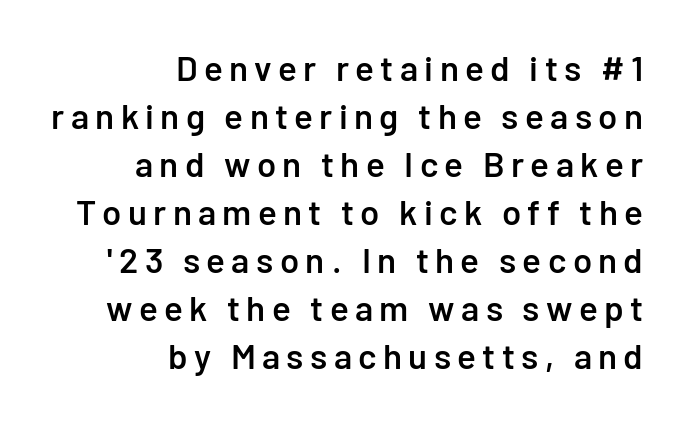
The letters stand upright; this is a roman face. Unmarked baselines from the first word to the last. Note the varied advance widths — an 'i' is clearly narrower than an 'm'. Does the leading feel generous? No, just average.
